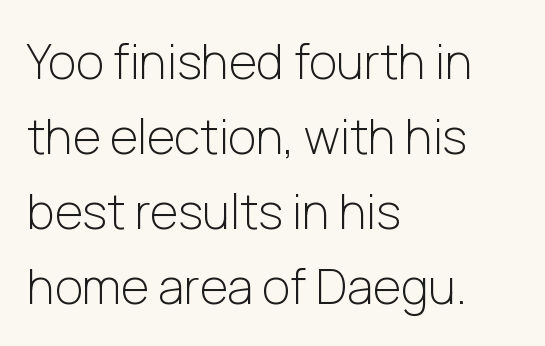
Q: Is the text bold? A: No.
Q: Is the text italic (slanted)? A: No, it is upright.
Q: Is the typeface a serif or a sans-serif typeface? A: Sans-serif.
Q: Is the text underlined? A: No.
Q: How is the paragraph aligned? A: Left-aligned.
Q: Is the spacing between letters normal or unusually wide? A: Normal.
Q: Is the spacing between lines tight, normal or loose? A: Normal.
Q: Width (condensed, normal, or wide)? A: Normal.
Q: Stroke contrast? A: Low.
Q: x-height? A: Medium.
Q: Monospaced? A: No.
